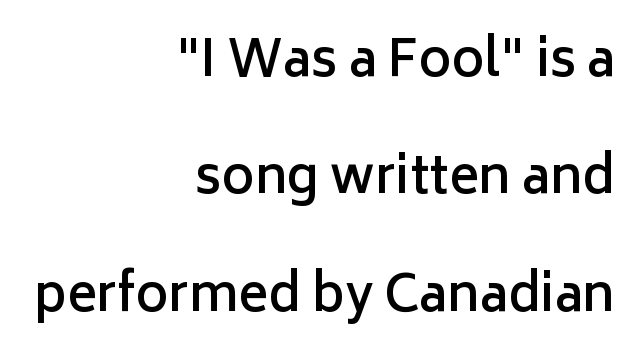
Q: Is the text bold? A: Semi-bold.
Q: Is the text italic (slanted)? A: No, it is upright.
Q: Is the typeface a serif or a sans-serif typeface? A: Sans-serif.
Q: Is the text underlined? A: No.
Q: How is the paragraph aligned? A: Right-aligned.
Q: Is the spacing between letters normal or unusually wide? A: Normal.
Q: Is the spacing between lines tight, normal or loose? A: Loose.
Q: Width (condensed, normal, or wide)? A: Normal.
Q: Stroke contrast? A: Low.
Q: x-height? A: Medium.
Q: Monospaced? A: No.
